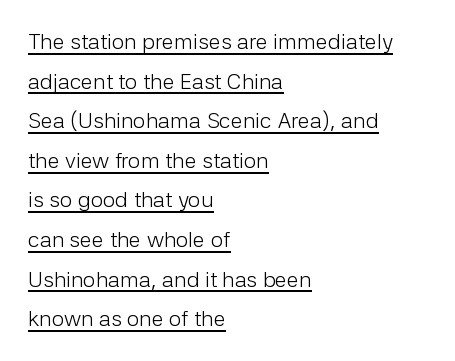
Q: Is the text bold? A: No.
Q: Is the text italic (slanted)? A: No, it is upright.
Q: Is the text underlined? A: Yes.
Q: How is the paragraph aligned? A: Left-aligned.
Q: Is the spacing between letters normal or unusually wide? A: Normal.
